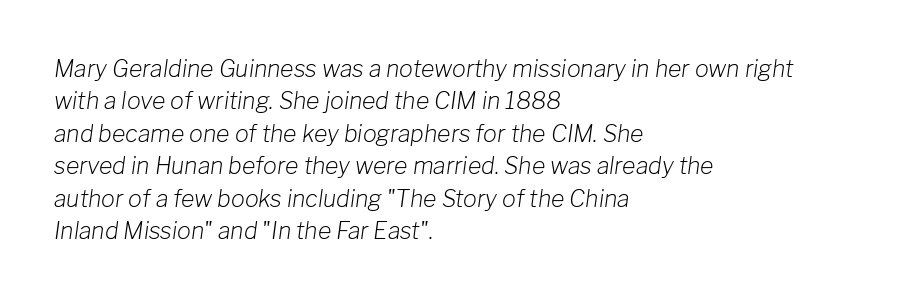
Stems and bowls with no extra thickness — not bold. Descenders hang freely into open space. Standard letterfit; no display-style spreading of the glyphs. Characters are canted at an angle relative to the baseline's perpendicular.
